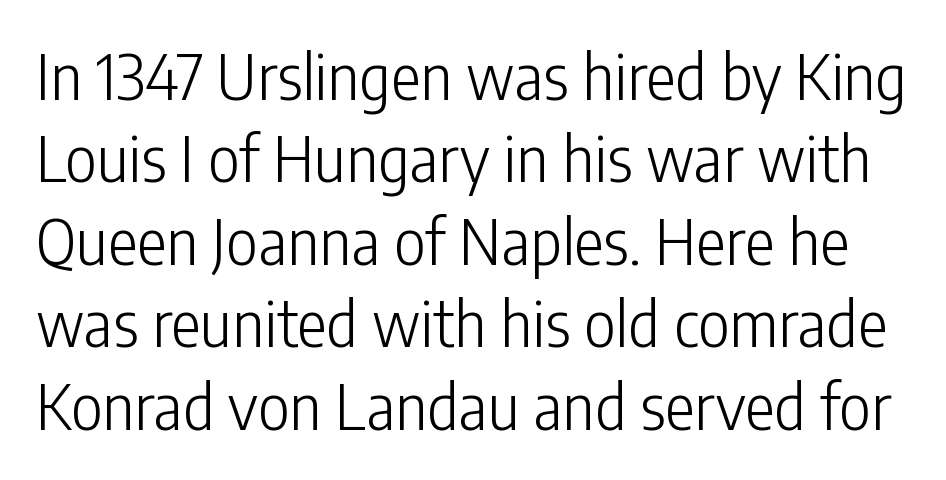
Weight: regular or lighter. Varying glyph widths throughout — classic text-font behaviour. Notice how descenders clear the ascenders below comfortably — that's standard leading. Each letter's strokes conclude bluntly, with no projecting serifs.
